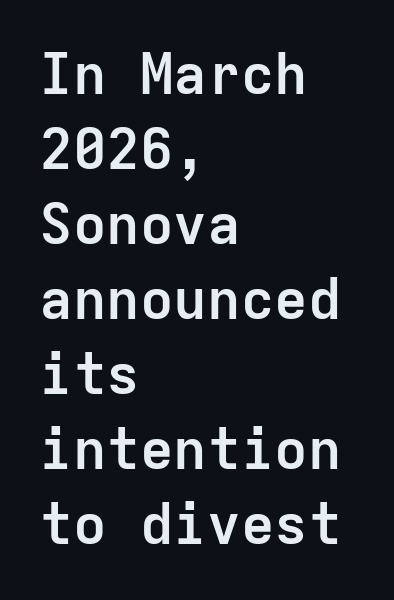
You'd pick this weight for a headline — it's a proper bold. A typesetter would call this zero additional tracking. Look at the bottom of the vertical strokes: they stop flat, with no serifs. Left-aligned paragraph, ragged on the right. The designer left line spacing at the default.
